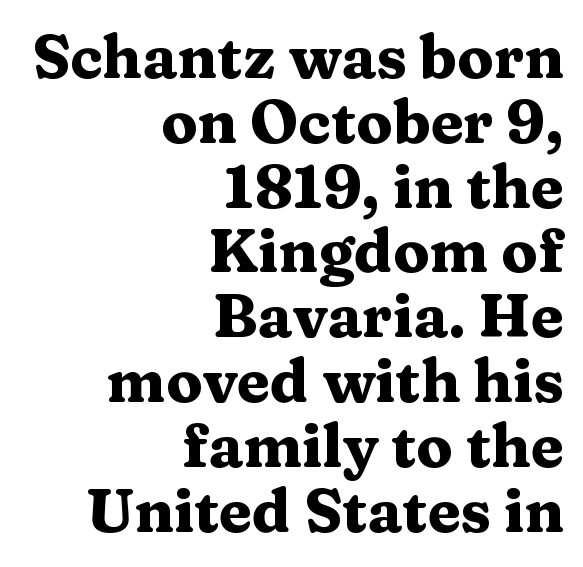
{"serif": "yes", "italic": "no", "bold": "yes", "weight": "heavy", "width": "wide", "stroke_contrast": "medium", "x_height": "medium", "monospaced": "no", "underline": "no", "align": "right", "line_spacing": "tight", "line_spacing_ratio": 1.08, "letter_spacing": "normal", "letter_spacing_em": 0.0, "glyph_px": 60}
